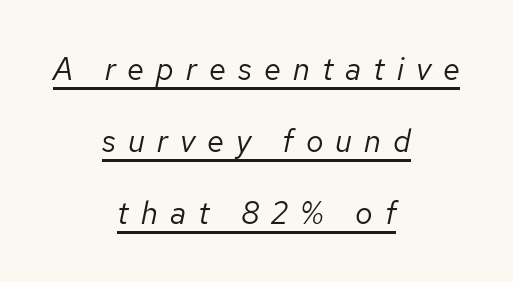
Q: Is the text bold? A: No.
Q: Is the text italic (slanted)? A: Yes, it leans right by about 12 degrees.
Q: Is the text underlined? A: Yes.
Q: How is the paragraph aligned? A: Centered.
Q: Is the spacing between letters normal or unusually wide? A: Unusually wide.
Q: Is the spacing between lines tight, normal or loose? A: Loose.
Q: Width (condensed, normal, or wide)? A: Normal.
Q: Stroke contrast? A: Low.
Q: x-height? A: Medium.
Q: Monospaced? A: No.
